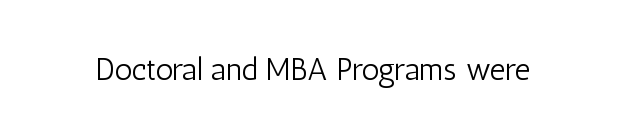
The image shows 31 px light, condensed sans-serif type, upright; set normal letter spacing, not underlined; low stroke contrast and a medium x-height.
